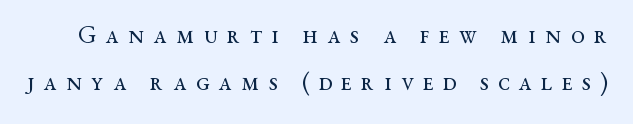
Q: Is the text bold? A: No.
Q: Is the text italic (slanted)? A: No, it is upright.
Q: Is the text underlined? A: No.
Q: Is the spacing between letters normal or unusually wide? A: Unusually wide.
